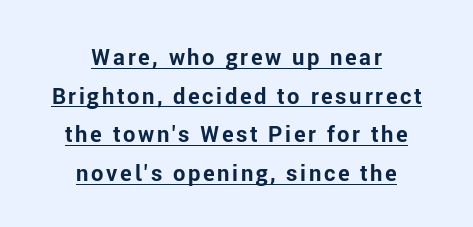
{"italic": "no", "bold": "yes", "underline": "yes", "align": "center", "line_spacing_ratio": 1.76, "glyph_px": 22}
